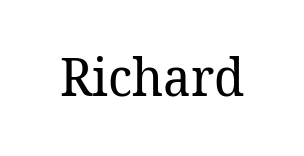
{"serif": "yes", "italic": "no", "bold": "no", "weight": "regular", "width": "normal", "stroke_contrast": "low", "x_height": "medium", "monospaced": "no", "underline": "no", "letter_spacing": "normal", "letter_spacing_em": 0.0, "glyph_px": 53}
